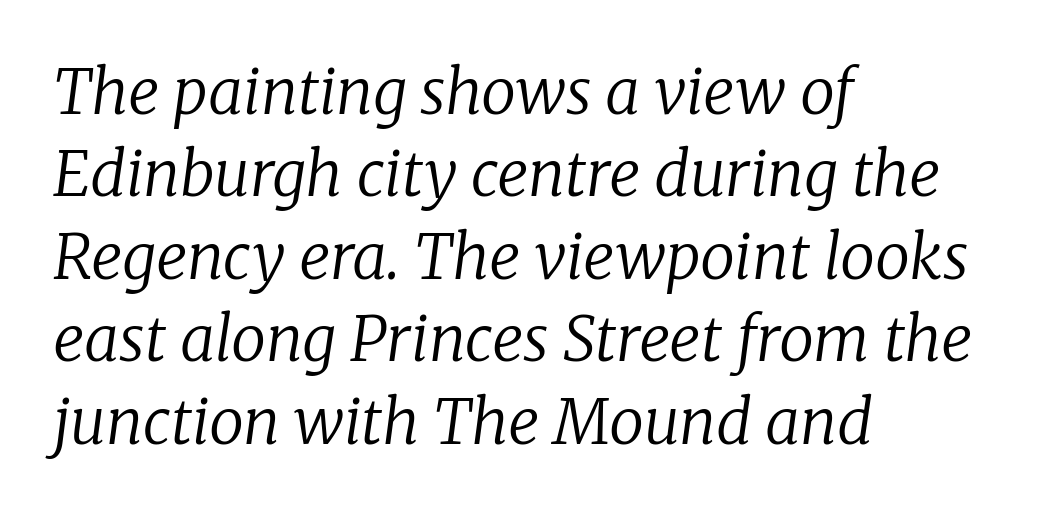
{"serif": "yes", "italic": "yes", "lean": "right", "slant_degrees": 8, "bold": "no", "weight": "regular", "width": "normal", "stroke_contrast": "low", "x_height": "medium", "monospaced": "no", "underline": "no", "align": "left", "line_spacing": "normal", "line_spacing_ratio": 1.33, "letter_spacing": "normal", "letter_spacing_em": 0.0, "glyph_px": 62}
